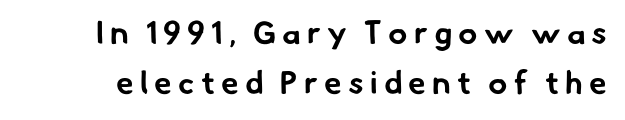
The passage shown is typed in a proportional face where columns would drift. The characters look thick and weighty, a clear bold. The rows are spaced the way most documents space them. Beneath every word, the page is bare. You can tell from the bare stems that sans-serif type was used.
